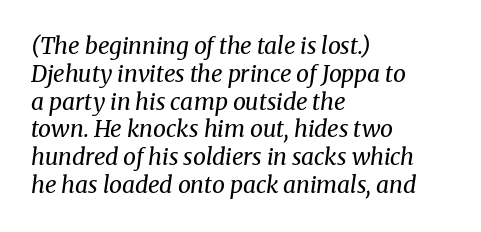
Teacher's note: observe the even left margin — that is flush-left alignment. Rendered with sloped, italic letterforms. Compared with typical body copy, the letter spacing here is the same. Heft: none added — not bold. The words here are not underlined.
